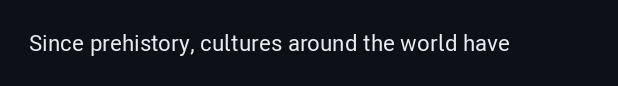
Q: Is the text italic (slanted)? A: No, it is upright.
Q: Is the text underlined? A: No.
Q: Is the spacing between letters normal or unusually wide? A: Normal.
